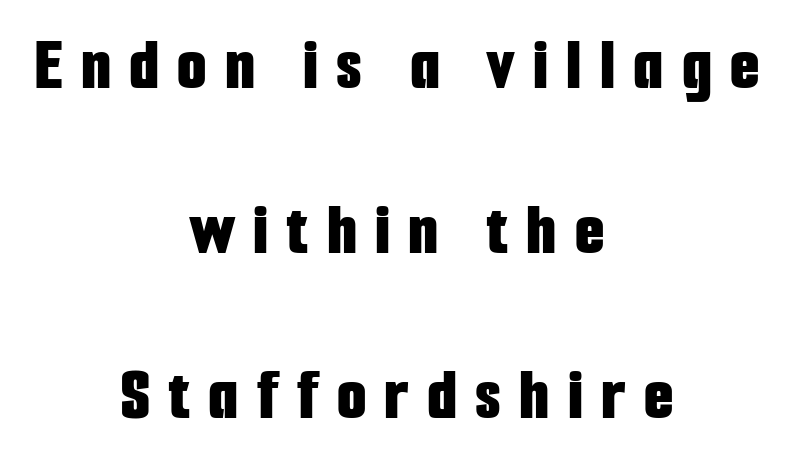
The image shows 76 px bold, condensed sans-serif type, upright; set centered, loose line spacing (2.17x), unusually wide letter spacing (+0.24 em), not underlined; low stroke contrast and a medium x-height.
